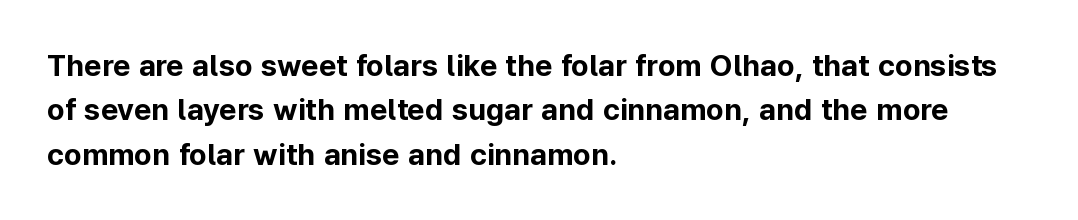
{"serif": "no", "italic": "no", "bold": "yes", "weight": "bold", "width": "normal", "stroke_contrast": "low", "x_height": "medium", "monospaced": "no", "underline": "no", "align": "left", "line_spacing": "normal", "line_spacing_ratio": 1.48, "letter_spacing": "normal", "letter_spacing_em": 0.0, "glyph_px": 30}
